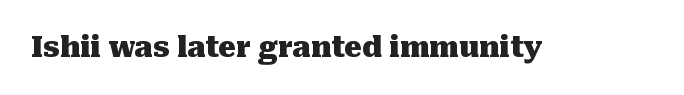
{"serif": "yes", "italic": "no", "bold": "yes", "weight": "heavy", "width": "normal", "stroke_contrast": "medium", "x_height": "medium", "monospaced": "no", "underline": "no", "letter_spacing": "normal", "letter_spacing_em": 0.0, "glyph_px": 28}
